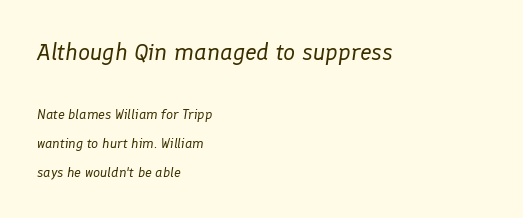
Q: Is the text bold? A: No.
Q: Is the text italic (slanted)? A: Yes, it leans right by about 8 degrees.
Q: Is the text underlined? A: No.
Q: How is the paragraph aligned? A: Left-aligned.
Q: Is the spacing between letters normal or unusually wide? A: Normal.
Q: Is the spacing between lines tight, normal or loose? A: Loose.
Q: Which block of text is set in a larger size, the first (top) or the second (bottom)? A: The first (top) one.
